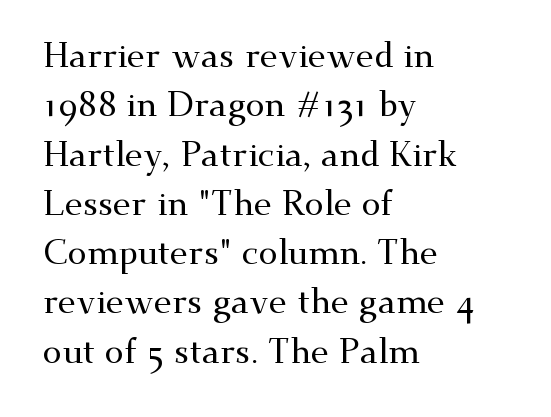
Q: Is the text italic (slanted)? A: No, it is upright.
Q: Is the typeface a serif or a sans-serif typeface? A: Serif.
Q: Is the text underlined? A: No.
Q: How is the paragraph aligned? A: Left-aligned.
Q: Is the spacing between letters normal or unusually wide? A: Normal.
Q: Is the spacing between lines tight, normal or loose? A: Normal.
Q: Width (condensed, normal, or wide)? A: Wide.
Q: Stroke contrast? A: Medium.
Q: x-height? A: Small.
Q: Monospaced? A: No.
